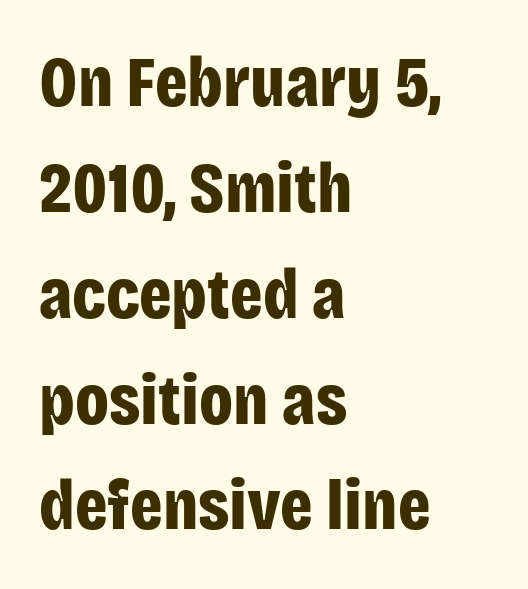
The image shows 72 px bold, condensed sans-serif type, upright; set left-aligned, normal line spacing (1.47x), normal letter spacing, not underlined; low stroke contrast and a large x-height.
